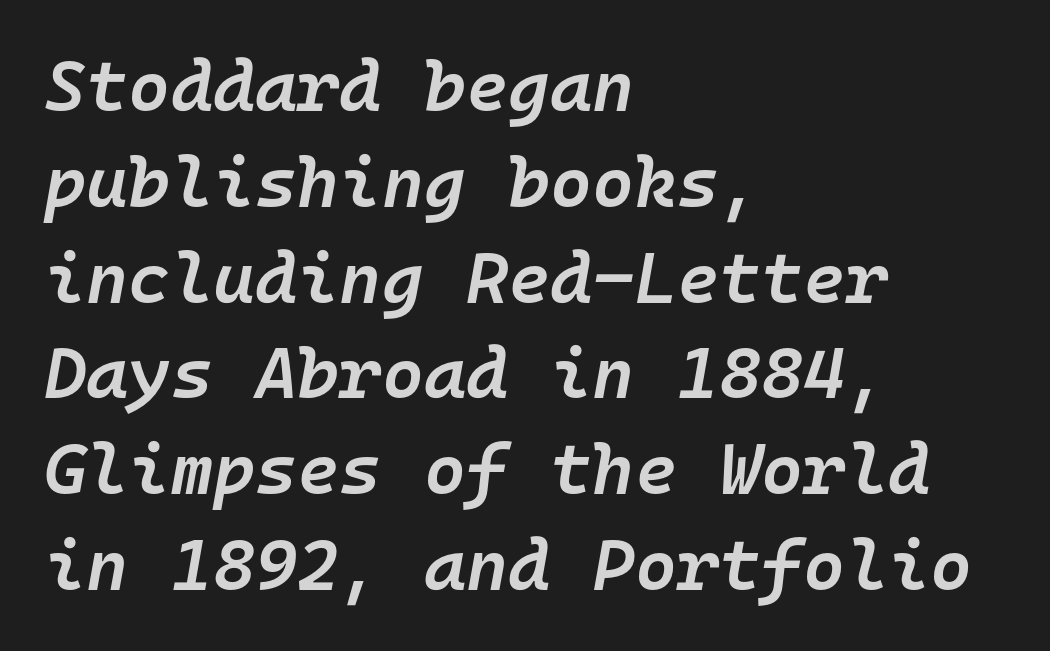
The image shows 72 px semibold type, italic (leaning right), monospaced; set left-aligned, normal line spacing (1.33x), normal letter spacing, not underlined; low stroke contrast and a medium x-height.
